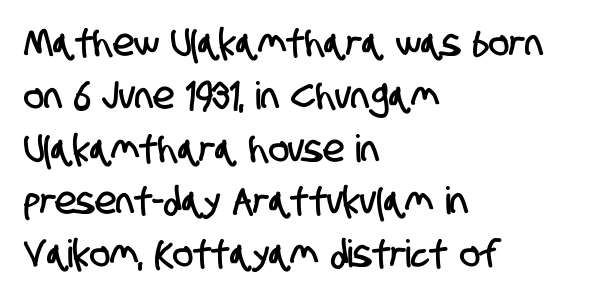
The image shows 38 px condensed sans-serif type; set left-aligned, normal line spacing (1.39x), normal letter spacing, not underlined; low stroke contrast and a large x-height.
